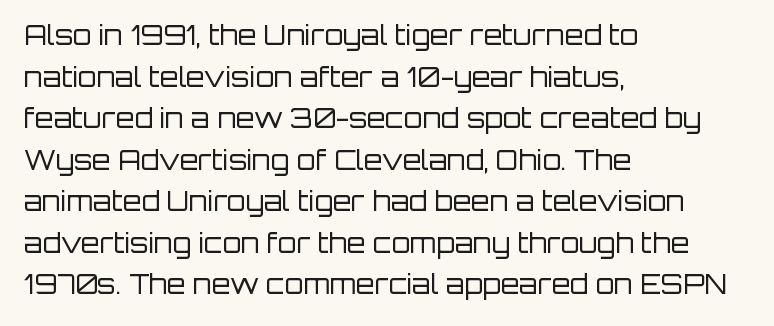
Q: Is the text bold? A: No.
Q: Is the text italic (slanted)? A: No, it is upright.
Q: Is the text underlined? A: No.
Q: How is the paragraph aligned? A: Left-aligned.
Q: Is the spacing between letters normal or unusually wide? A: Normal.
Q: Is the spacing between lines tight, normal or loose? A: Normal.
